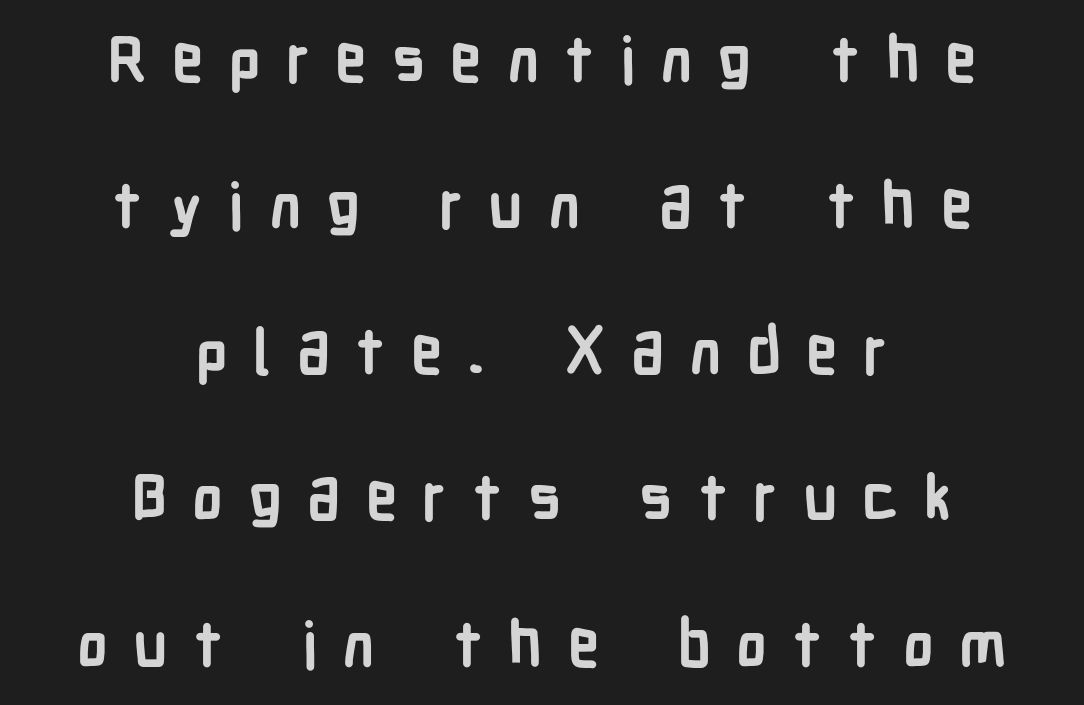
{"serif": "no", "italic": "no", "bold": "yes", "weight": "semibold", "width": "condensed", "stroke_contrast": "low", "x_height": "medium", "monospaced": "no", "underline": "no", "align": "center", "line_spacing": "loose", "line_spacing_ratio": 2.32, "letter_spacing": "wide", "letter_spacing_em": 0.4, "glyph_px": 63}
